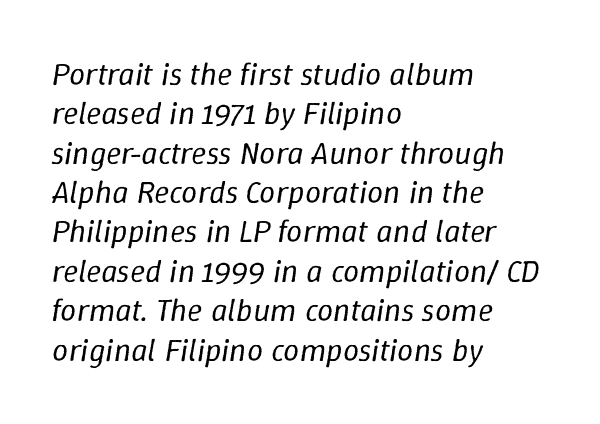
A typesetter would call this zero additional tracking. The specimen omits any rule beneath the text block's lines. This is oblique type, the kind used for emphasis or titles. The weight would be labelled regular, book, light, or lighter still. Character widths vary here, with narrow letters taking less room than wide ones.
